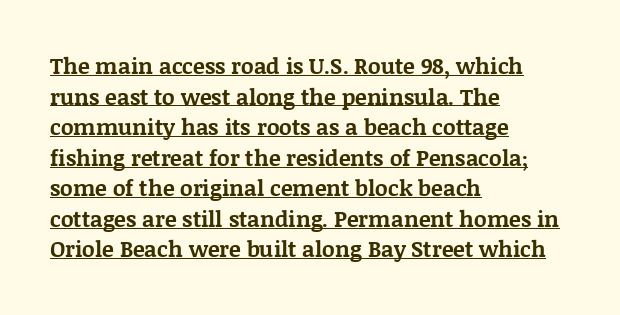
{"italic": "no", "bold": "yes", "underline": "yes", "align": "left", "line_spacing": "normal", "line_spacing_ratio": 1.39, "letter_spacing": "normal", "letter_spacing_em": 0.0, "glyph_px": 22}
